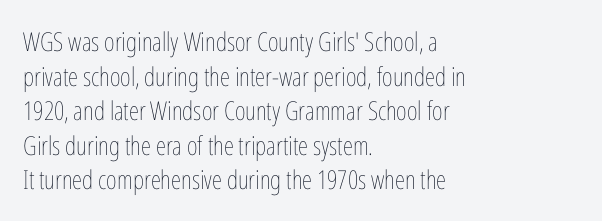
{"italic": "no", "bold": "no", "underline": "no", "align": "left", "line_spacing": "normal", "line_spacing_ratio": 1.33, "letter_spacing": "normal", "letter_spacing_em": 0.0, "glyph_px": 26}
